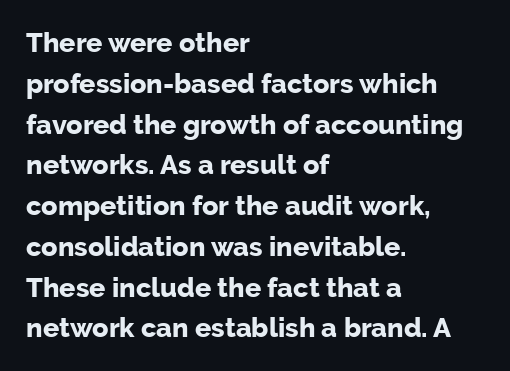
This is the regular roman posture of the typeface. Regarding leading, the lines here are spaced in the standard way. Heft: maximum for text — a bold. The specimen omits any rule beneath the text block's lines.
